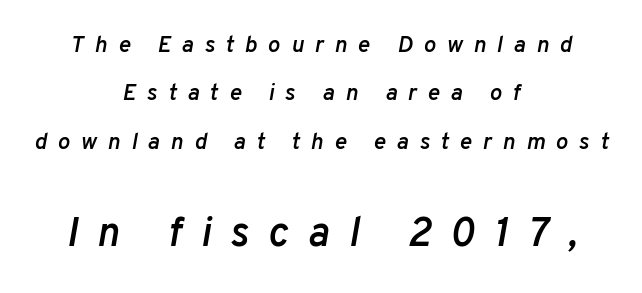
Widely set lines give the paragraph a tall, airy silhouette. Layout note: lines centered. Lines of text with bare space underneath. You could not count columns in this text — the font is proportionally spaced.
